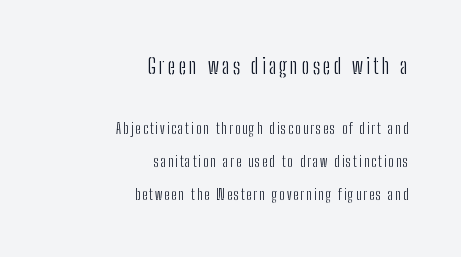
{"italic": "no", "bold": "no", "underline": "no", "align": "right", "line_spacing": "loose", "line_spacing_ratio": 2.38, "larger_block": "first", "size_ratio": 1.5, "glyph_px": 21}
